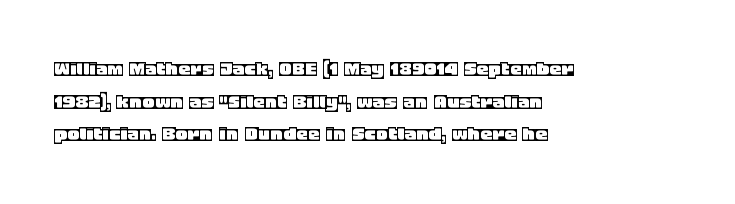
Q: Is the text italic (slanted)? A: No, it is upright.
Q: Is the text underlined? A: No.
Q: How is the paragraph aligned? A: Left-aligned.
Q: Is the spacing between letters normal or unusually wide? A: Normal.
Q: Is the spacing between lines tight, normal or loose? A: Normal.
